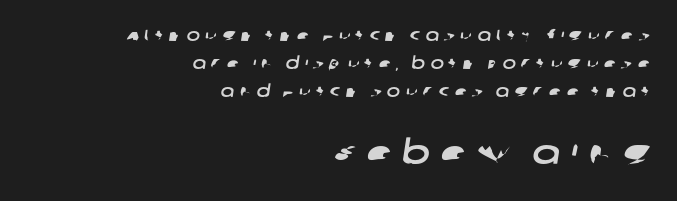
The image shows 33 px wide sans-serif type; set right-aligned, line spacing 1.75x, unusually wide letter spacing (+0.32 em), not underlined; the second (bottom) block is 2.06x larger; low stroke contrast and a large x-height.
